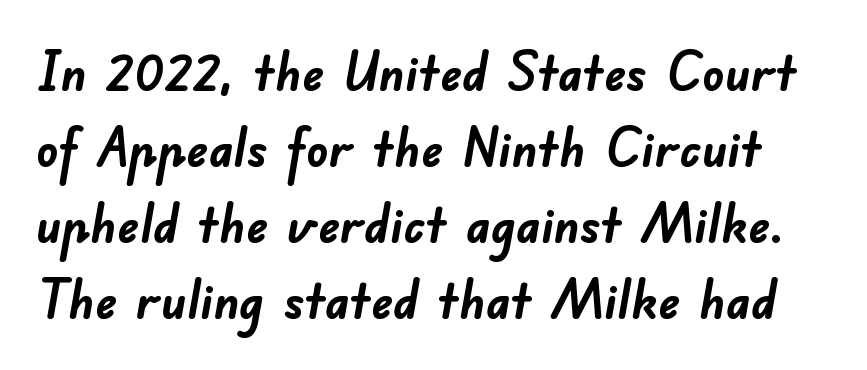
{"serif": "no", "bold": "yes", "weight": "semibold", "width": "normal", "stroke_contrast": "low", "x_height": "small", "monospaced": "no", "underline": "no", "line_spacing": "normal", "line_spacing_ratio": 1.41, "letter_spacing": "normal", "letter_spacing_em": 0.0, "glyph_px": 54}
